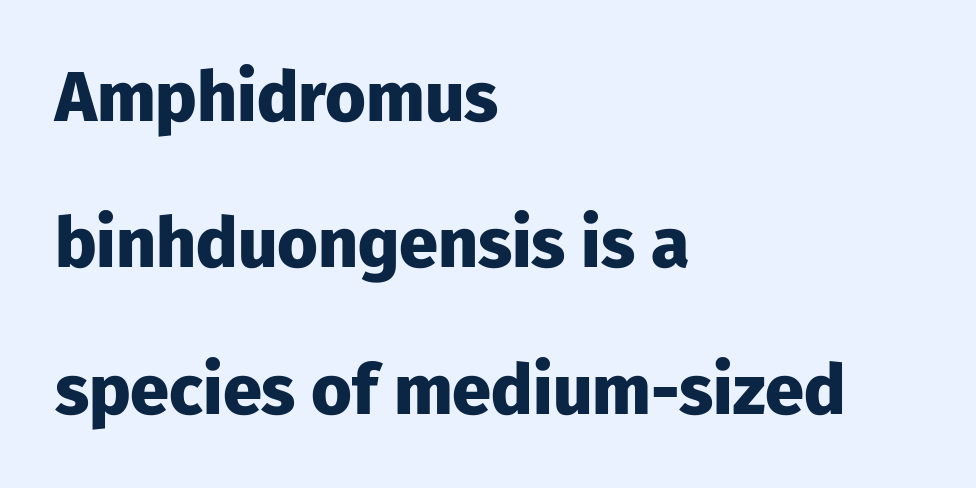
Look at the bottom of the vertical strokes: they stop flat, with no serifs. The text block is weighted toward the left margin, trailing off unevenly rightward. Standard letterfit; no display-style spreading of the glyphs. Proportional: the letters do not fall into vertical columns. No word sits above an underline. You can tell it's not italic because the verticals are truly vertical.
